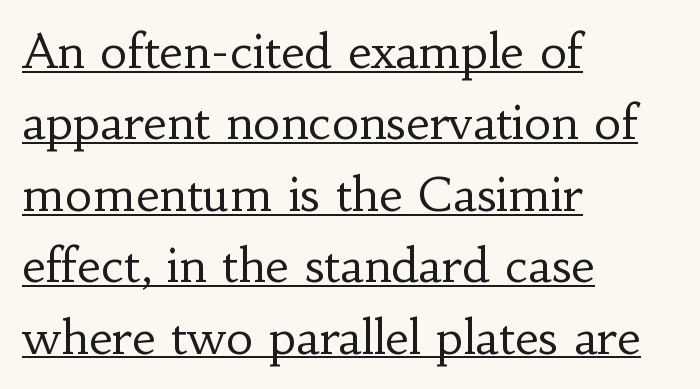
Q: Is the text bold? A: No.
Q: Is the text italic (slanted)? A: No, it is upright.
Q: Is the typeface a serif or a sans-serif typeface? A: Serif.
Q: Is the text underlined? A: Yes.
Q: How is the paragraph aligned? A: Left-aligned.
Q: Is the spacing between letters normal or unusually wide? A: Normal.
Q: Is the spacing between lines tight, normal or loose? A: Normal.
Q: Width (condensed, normal, or wide)? A: Normal.
Q: Stroke contrast? A: Low.
Q: x-height? A: Small.
Q: Monospaced? A: No.
